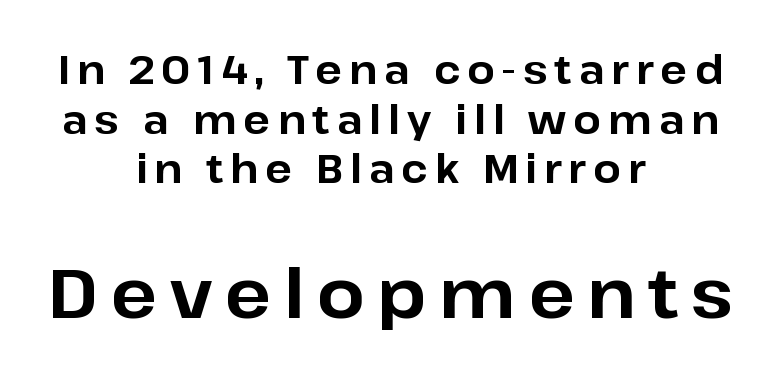
Q: Is the text bold? A: Yes.
Q: Is the text italic (slanted)? A: No, it is upright.
Q: Is the typeface a serif or a sans-serif typeface? A: Sans-serif.
Q: Is the text underlined? A: No.
Q: How is the paragraph aligned? A: Centered.
Q: Is the spacing between lines tight, normal or loose? A: Normal.
Q: Which block of text is set in a larger size, the first (top) or the second (bottom)? A: The second (bottom) one.
Q: Width (condensed, normal, or wide)? A: Normal.
Q: Stroke contrast? A: Low.
Q: x-height? A: Medium.
Q: Monospaced? A: No.
